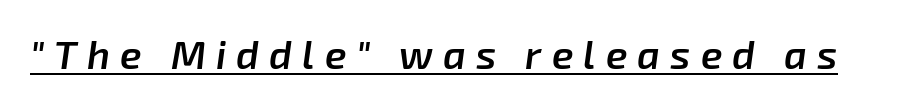
The image shows 39 px semibold type, italic (leaning right); set unusually wide letter spacing (+0.26 em), underlined; low stroke contrast and a medium x-height.
